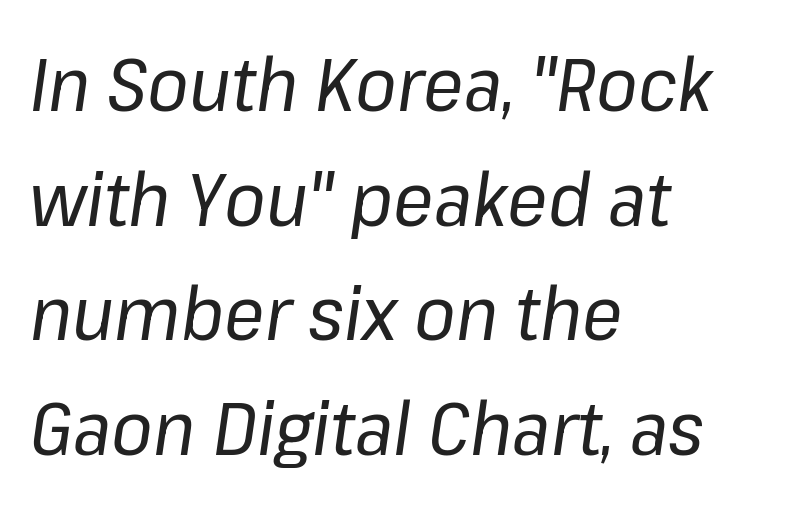
{"italic": "yes", "lean": "right", "slant_degrees": 8, "bold": "no", "weight": "regular", "width": "normal", "stroke_contrast": "low", "x_height": "medium", "monospaced": "no", "underline": "no", "align": "left", "line_spacing": "normal", "line_spacing_ratio": 1.53, "letter_spacing": "normal", "letter_spacing_em": 0.0, "glyph_px": 75}
